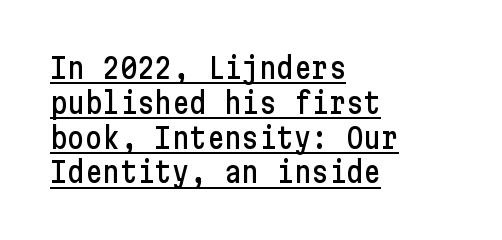
The rendered words wear a rule along their underside. Serifs: no, the terminals of the letterforms are clean. Notice how the stems are strictly vertical — no italics here. Teacher's note: observe the even left margin — that is flush-left alignment.
